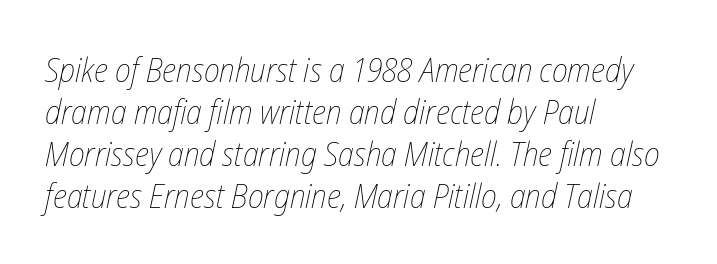
Q: Is the text bold? A: No.
Q: Is the text italic (slanted)? A: Yes, it leans right by about 12 degrees.
Q: Is the text underlined? A: No.
Q: How is the paragraph aligned? A: Left-aligned.
Q: Is the spacing between letters normal or unusually wide? A: Normal.
Q: Width (condensed, normal, or wide)? A: Condensed.
Q: Stroke contrast? A: Low.
Q: x-height? A: Medium.
Q: Monospaced? A: No.
